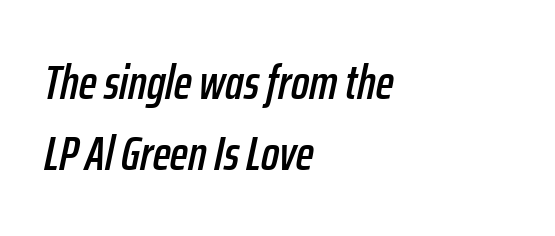
The image shows 48 px condensed type, italic (leaning right); set left-aligned, normal line spacing (1.47x), normal letter spacing, not underlined; low stroke contrast and a medium x-height.
